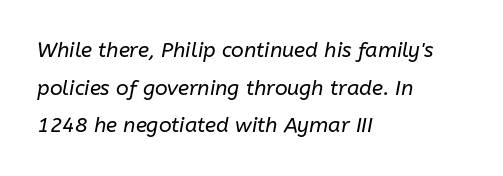
{"italic": "yes", "lean": "right", "slant_degrees": 10, "bold": "no", "underline": "no", "align": "left", "line_spacing_ratio": 1.79, "letter_spacing": "normal", "letter_spacing_em": 0.0, "glyph_px": 21}
